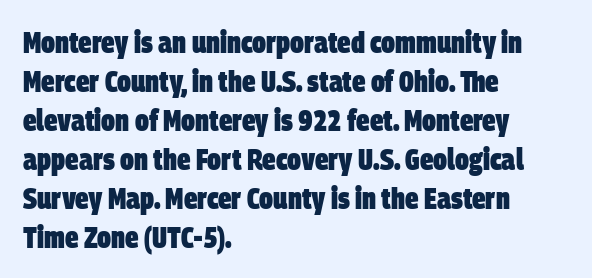
Q: Is the text bold? A: Yes.
Q: Is the typeface a serif or a sans-serif typeface? A: Sans-serif.
Q: Is the text underlined? A: No.
Q: How is the paragraph aligned? A: Left-aligned.
Q: Is the spacing between letters normal or unusually wide? A: Normal.
Q: Is the spacing between lines tight, normal or loose? A: Normal.
Q: Width (condensed, normal, or wide)? A: Condensed.
Q: Stroke contrast? A: Low.
Q: x-height? A: Large.
Q: Monospaced? A: No.
